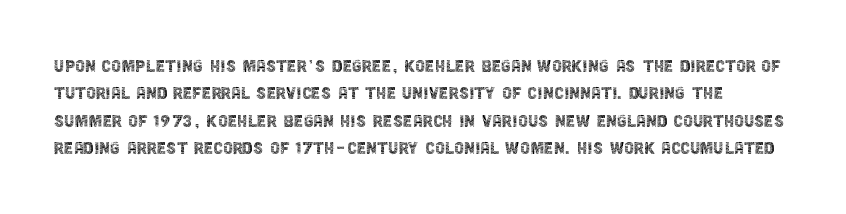
There is no visible air inserted between adjacent glyphs. Leading: standard. Characters remain perfectly vertical along every line. Anything drawn beneath the words? Only blank space.
